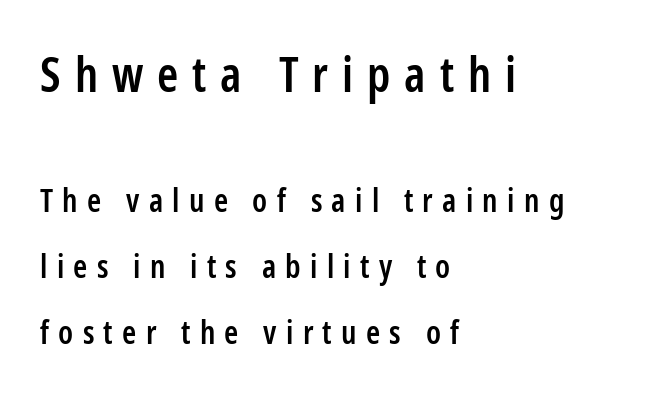
The image shows 48 px semibold, condensed sans-serif type, upright; set left-aligned, loose line spacing (2.06x), unusually wide letter spacing (+0.29 em), not underlined; the first (top) block is 1.5x larger; low stroke contrast and a medium x-height.
